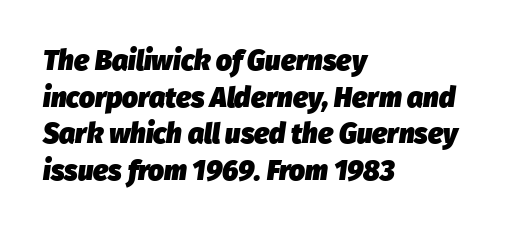
Q: Is the text bold? A: Yes.
Q: Is the text italic (slanted)? A: Yes, it leans right by about 8 degrees.
Q: Is the text underlined? A: No.
Q: How is the paragraph aligned? A: Left-aligned.
Q: Is the spacing between letters normal or unusually wide? A: Normal.
Q: Is the spacing between lines tight, normal or loose? A: Normal.
Q: Width (condensed, normal, or wide)? A: Normal.
Q: Stroke contrast? A: Low.
Q: x-height? A: Medium.
Q: Monospaced? A: No.
